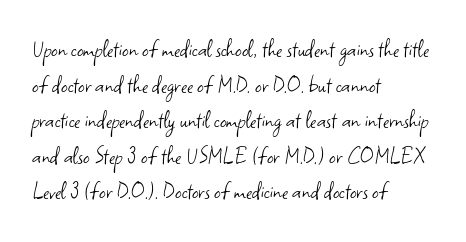
{"bold": "no", "underline": "no", "align": "left", "line_spacing": "normal", "line_spacing_ratio": 1.37, "letter_spacing": "normal", "letter_spacing_em": 0.0, "glyph_px": 26}
